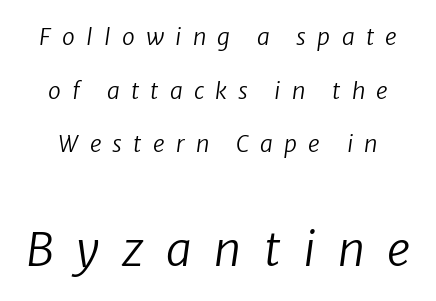
{"serif": "no", "bold": "no", "weight": "regular", "width": "normal", "stroke_contrast": "low", "x_height": "medium", "monospaced": "no", "underline": "no", "line_spacing": "loose", "line_spacing_ratio": 2.33, "letter_spacing": "wide", "letter_spacing_em": 0.49, "larger_block": "second", "size_ratio": 2.0, "glyph_px": 46}
